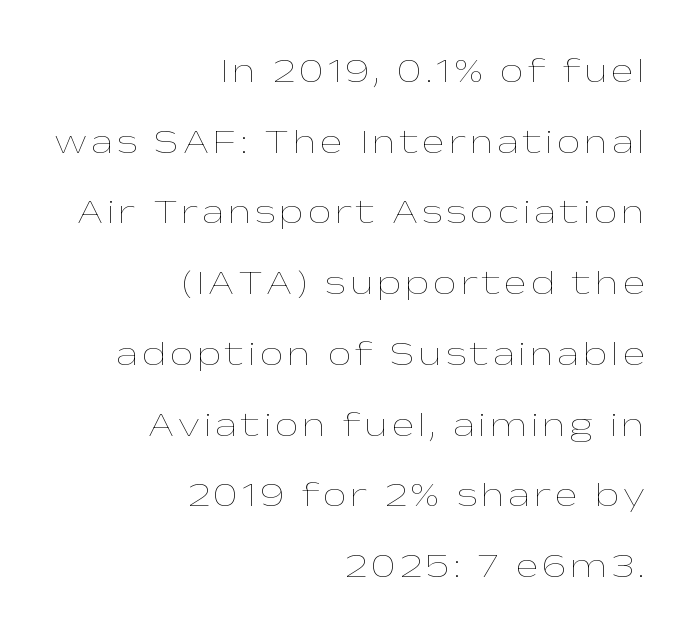
Q: Is the text bold? A: No.
Q: Is the text italic (slanted)? A: No, it is upright.
Q: Is the text underlined? A: No.
Q: How is the paragraph aligned? A: Right-aligned.
Q: Is the spacing between lines tight, normal or loose? A: Loose.
Q: Width (condensed, normal, or wide)? A: Wide.
Q: Stroke contrast? A: Low.
Q: x-height? A: Medium.
Q: Monospaced? A: No.
